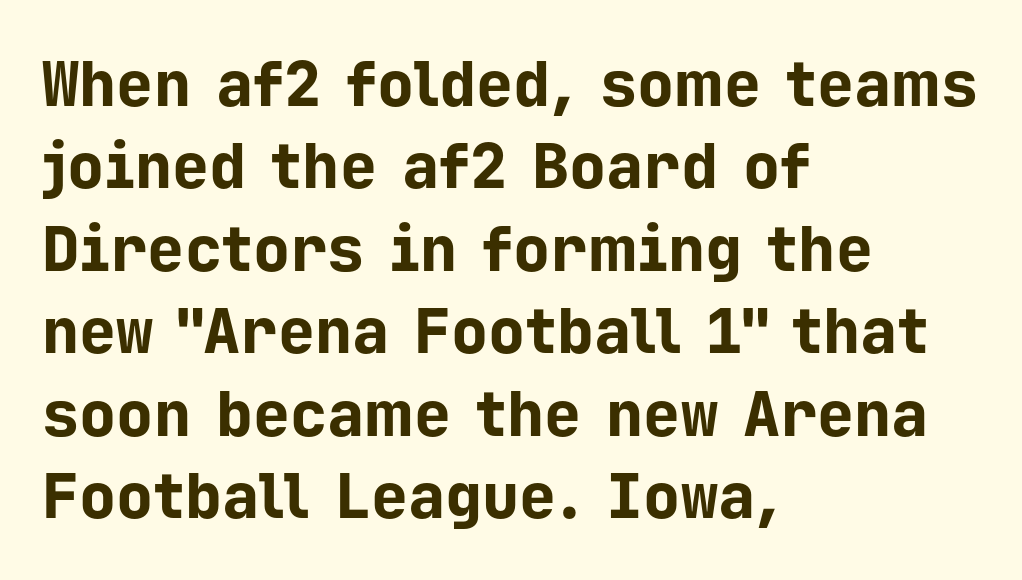
Q: Is the text bold? A: Yes.
Q: Is the text italic (slanted)? A: No, it is upright.
Q: Is the typeface a serif or a sans-serif typeface? A: Sans-serif.
Q: Is the text underlined? A: No.
Q: How is the paragraph aligned? A: Left-aligned.
Q: Is the spacing between letters normal or unusually wide? A: Normal.
Q: Is the spacing between lines tight, normal or loose? A: Normal.
Q: Width (condensed, normal, or wide)? A: Normal.
Q: Stroke contrast? A: Low.
Q: x-height? A: Medium.
Q: Monospaced? A: Yes.
